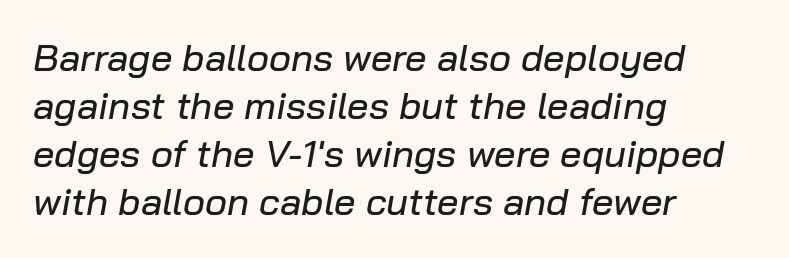
{"italic": "yes", "lean": "right", "slant_degrees": 10, "width": "normal", "stroke_contrast": "low", "x_height": "medium", "monospaced": "no", "underline": "no", "align": "left", "line_spacing": "normal", "line_spacing_ratio": 1.26, "letter_spacing": "normal", "letter_spacing_em": 0.0, "glyph_px": 38}
